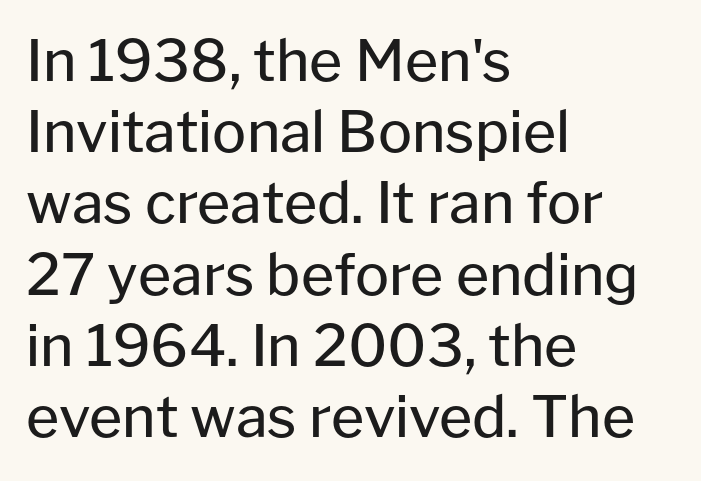
These lines are rendered in a variable-pitch font. Descenders hang freely into open space. Unbolded letterforms with no extra heft. Vertically, the passage feels balanced, rows spaced as you'd expect.
